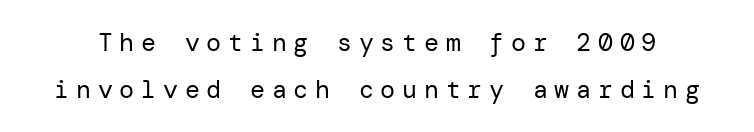
The image shows 25 px text type, upright; set line spacing 1.87x, unusually wide letter spacing (+0.27 em), not underlined.
